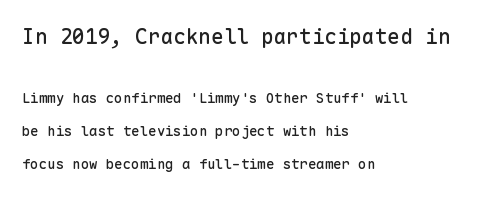
Q: Is the text italic (slanted)? A: No, it is upright.
Q: Is the text underlined? A: No.
Q: How is the paragraph aligned? A: Left-aligned.
Q: Is the spacing between letters normal or unusually wide? A: Normal.
Q: Is the spacing between lines tight, normal or loose? A: Loose.
Q: Which block of text is set in a larger size, the first (top) or the second (bottom)? A: The first (top) one.
